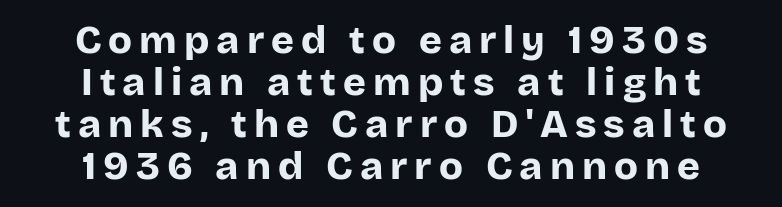
The image shows 39 px bold sans-serif type, upright; set centered, tight line spacing (1.08x), not underlined; low stroke contrast and a large x-height.
